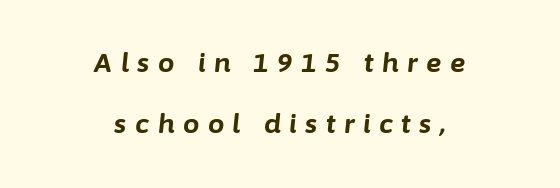
{"italic": "yes", "lean": "right", "slant_degrees": 6, "bold": "yes", "underline": "no", "align": "center", "line_spacing": "loose", "line_spacing_ratio": 2.35, "letter_spacing": "wide", "letter_spacing_em": 0.33, "glyph_px": 26}
